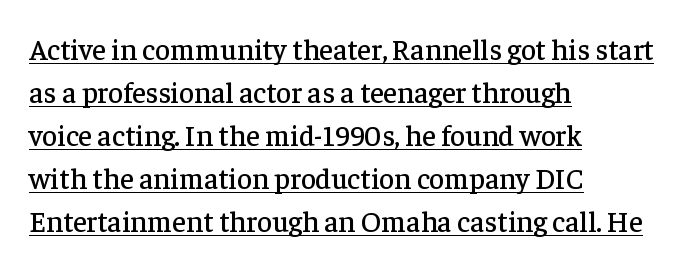
The letters advance in unequal steps, a hallmark of proportional type. Short note: letters normally spaced. The words here are underlined. Casual observation: everything's shoved over to the left. Letterform terminals end in serifs throughout the passage. The lines sit at an ordinary, default distance from one another.
